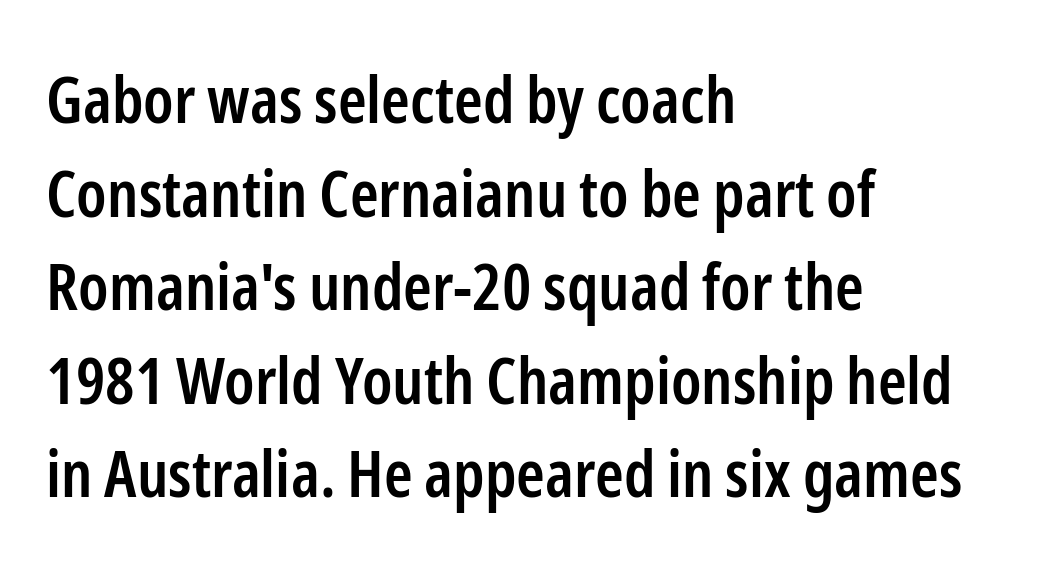
The image shows 65 px semibold, condensed sans-serif type, upright; set left-aligned, normal line spacing (1.44x), normal letter spacing, not underlined; low stroke contrast and a medium x-height.
